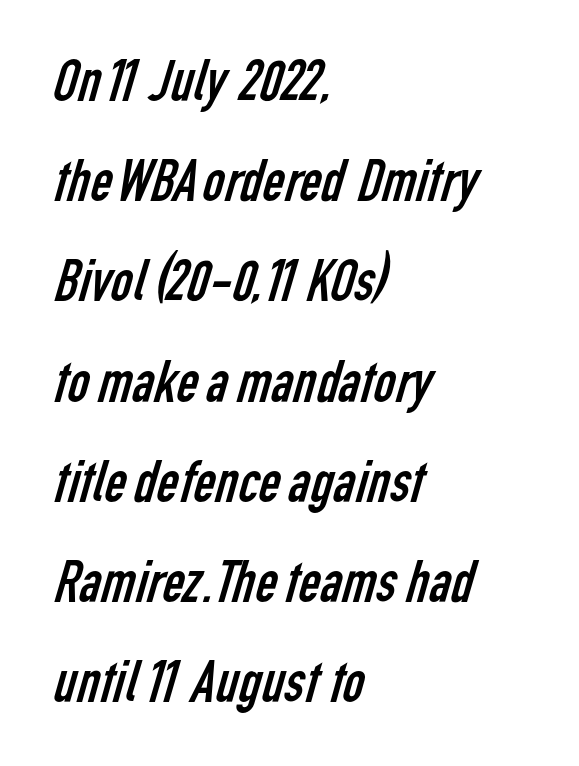
Q: Is the text bold? A: No.
Q: Is the typeface a serif or a sans-serif typeface? A: Sans-serif.
Q: Is the text underlined? A: No.
Q: How is the paragraph aligned? A: Left-aligned.
Q: Is the spacing between letters normal or unusually wide? A: Normal.
Q: Is the spacing between lines tight, normal or loose? A: Normal.
Q: Width (condensed, normal, or wide)? A: Condensed.
Q: Stroke contrast? A: Low.
Q: x-height? A: Medium.
Q: Monospaced? A: No.
